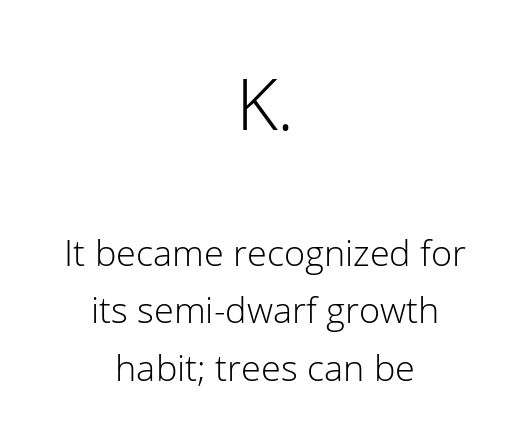
The image shows 72 px light sans-serif type, upright; set centered, normal line spacing (1.61x), normal letter spacing, not underlined; the first (top) block is 2.0x larger; low stroke contrast and a medium x-height.
